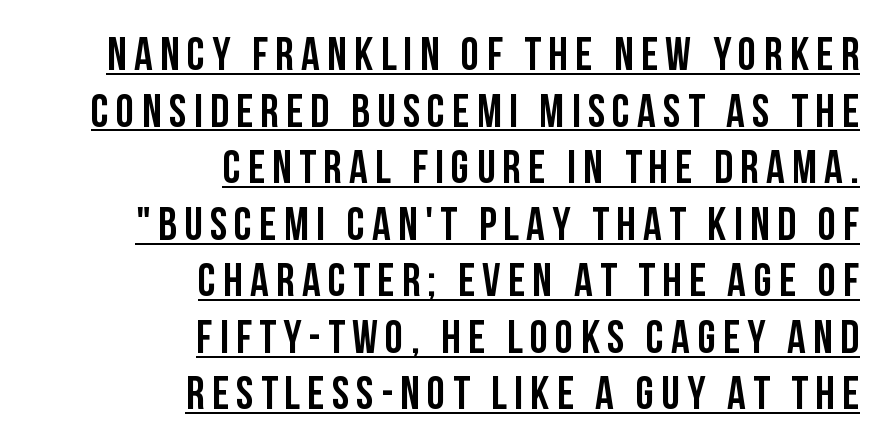
Q: Is the text bold? A: Yes.
Q: Is the text italic (slanted)? A: No, it is upright.
Q: Is the typeface a serif or a sans-serif typeface? A: Sans-serif.
Q: Is the text underlined? A: Yes.
Q: How is the paragraph aligned? A: Right-aligned.
Q: Width (condensed, normal, or wide)? A: Condensed.
Q: Stroke contrast? A: Low.
Q: x-height? A: Large.
Q: Monospaced? A: No.
